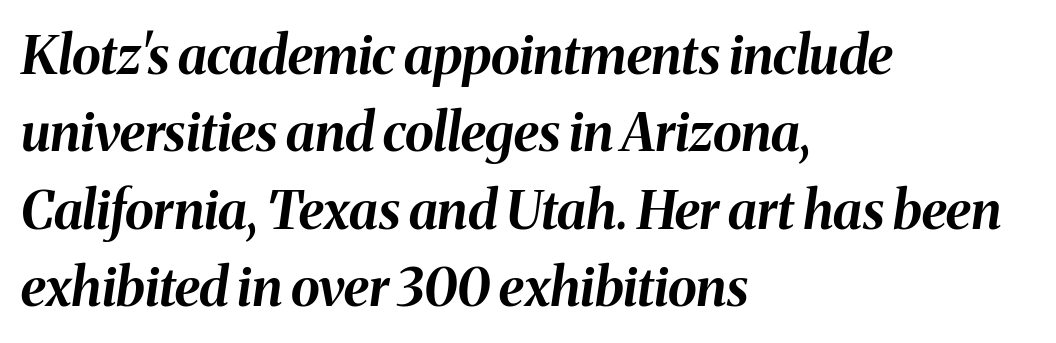
The image shows 53 px bold type, italic (leaning right); set left-aligned, normal line spacing (1.46x), normal letter spacing, not underlined; medium stroke contrast and a medium x-height.
